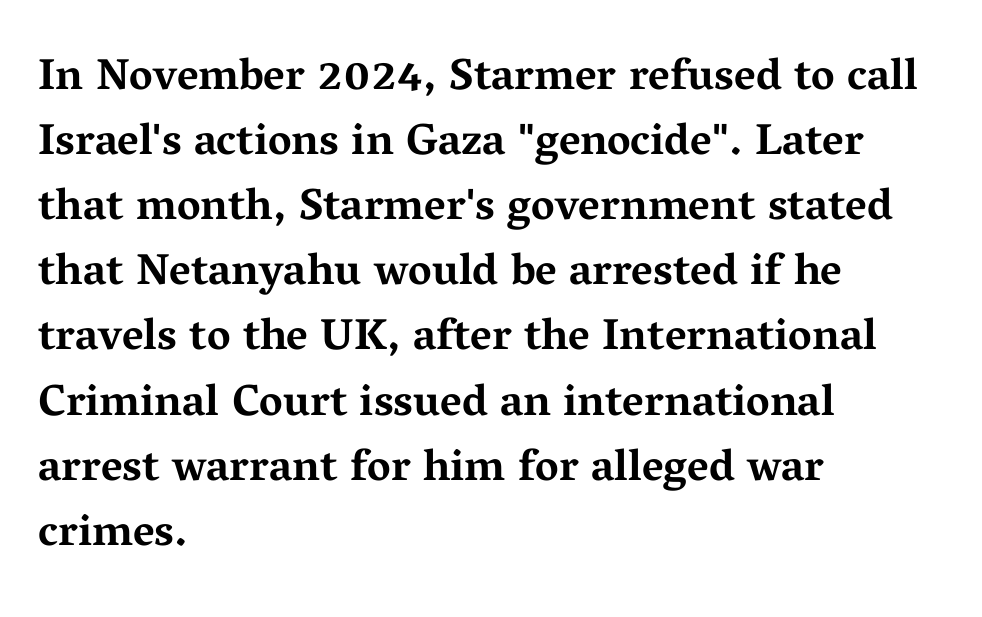
Q: Is the text bold? A: Yes.
Q: Is the text italic (slanted)? A: No, it is upright.
Q: Is the typeface a serif or a sans-serif typeface? A: Serif.
Q: Is the text underlined? A: No.
Q: How is the paragraph aligned? A: Left-aligned.
Q: Is the spacing between letters normal or unusually wide? A: Normal.
Q: Is the spacing between lines tight, normal or loose? A: Normal.
Q: Width (condensed, normal, or wide)? A: Wide.
Q: Stroke contrast? A: Medium.
Q: x-height? A: Medium.
Q: Monospaced? A: No.
